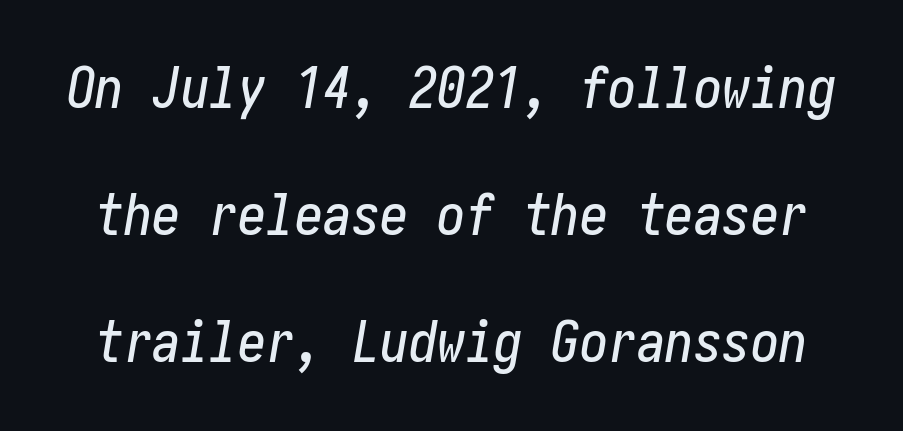
{"italic": "yes", "lean": "right", "slant_degrees": 10, "width": "condensed", "stroke_contrast": "low", "x_height": "medium", "underline": "no", "line_spacing": "loose", "line_spacing_ratio": 2.23, "letter_spacing": "normal", "letter_spacing_em": 0.0, "glyph_px": 57}
